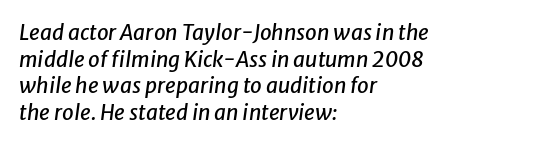
The image shows 21 px text type, italic (leaning right); set left-aligned, normal line spacing (1.27x), normal letter spacing, not underlined.
